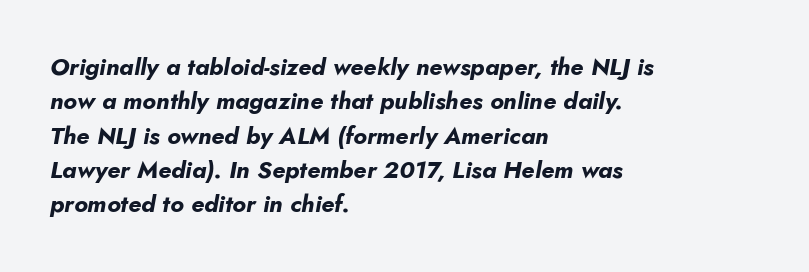
{"italic": "yes", "lean": "right", "slant_degrees": 10, "bold": "yes", "underline": "no", "align": "left", "line_spacing": "normal", "line_spacing_ratio": 1.43, "letter_spacing": "normal", "letter_spacing_em": 0.0, "glyph_px": 24}
